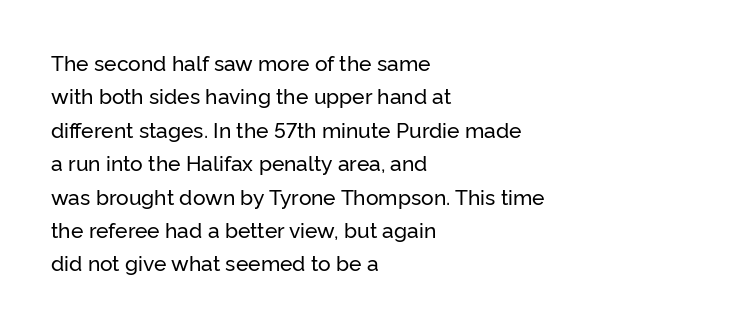
Nobody drew a line under any word here. A student would call this left alignment; a typographer would say flush left, rag right. Rendered with straight, roman letterforms. In terms of leading, this rendering sits right in the middle. Characters follow at the spacing the type designer built in.
